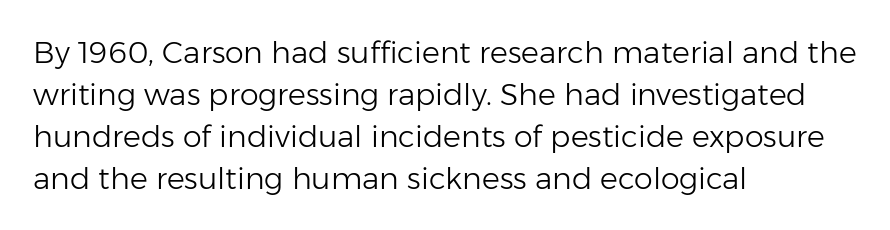
Q: Is the text bold? A: No.
Q: Is the text italic (slanted)? A: No, it is upright.
Q: Is the typeface a serif or a sans-serif typeface? A: Sans-serif.
Q: Is the text underlined? A: No.
Q: How is the paragraph aligned? A: Left-aligned.
Q: Is the spacing between letters normal or unusually wide? A: Normal.
Q: Is the spacing between lines tight, normal or loose? A: Normal.
Q: Width (condensed, normal, or wide)? A: Normal.
Q: Stroke contrast? A: Low.
Q: x-height? A: Medium.
Q: Monospaced? A: No.
